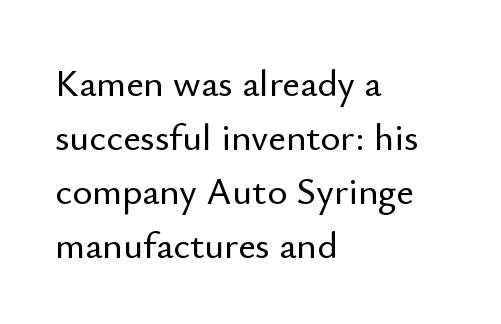
{"serif": "no", "italic": "no", "width": "normal", "stroke_contrast": "low", "x_height": "small", "monospaced": "no", "underline": "no", "align": "left", "line_spacing": "normal", "line_spacing_ratio": 1.42, "letter_spacing": "normal", "letter_spacing_em": 0.0, "glyph_px": 38}
